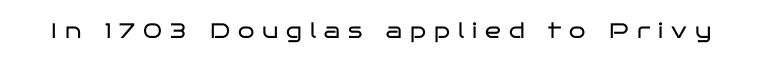
{"italic": "no", "bold": "no", "underline": "no", "letter_spacing": "wide", "letter_spacing_em": 0.38, "glyph_px": 21}
